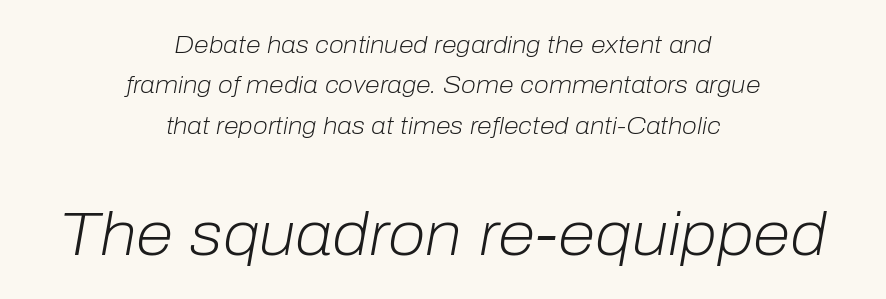
Q: Is the text bold? A: No.
Q: Is the text italic (slanted)? A: Yes, it leans right by about 10 degrees.
Q: Is the text underlined? A: No.
Q: How is the paragraph aligned? A: Centered.
Q: Is the spacing between letters normal or unusually wide? A: Normal.
Q: Is the spacing between lines tight, normal or loose? A: Normal.
Q: Which block of text is set in a larger size, the first (top) or the second (bottom)? A: The second (bottom) one.
Q: Width (condensed, normal, or wide)? A: Normal.
Q: Stroke contrast? A: Low.
Q: x-height? A: Medium.
Q: Monospaced? A: No.
